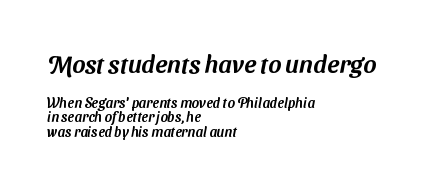
The image shows 25 px text type; set left-aligned, tight line spacing (1.03x), normal letter spacing, not underlined; the first (top) block is 1.79x larger.
